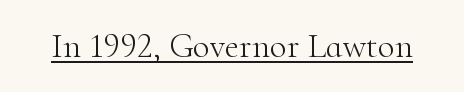
Q: Is the text bold? A: No.
Q: Is the text italic (slanted)? A: No, it is upright.
Q: Is the typeface a serif or a sans-serif typeface? A: Serif.
Q: Is the text underlined? A: Yes.
Q: Is the spacing between letters normal or unusually wide? A: Normal.
Q: Width (condensed, normal, or wide)? A: Normal.
Q: Stroke contrast? A: High.
Q: x-height? A: Small.
Q: Monospaced? A: No.
